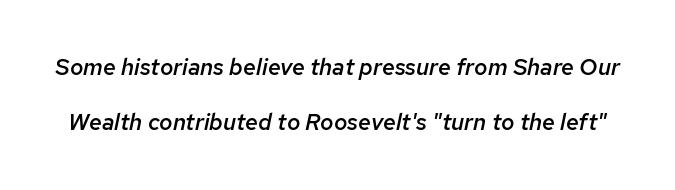
The image shows 23 px text type, italic (leaning right); set loose line spacing (2.41x), normal letter spacing, not underlined.
